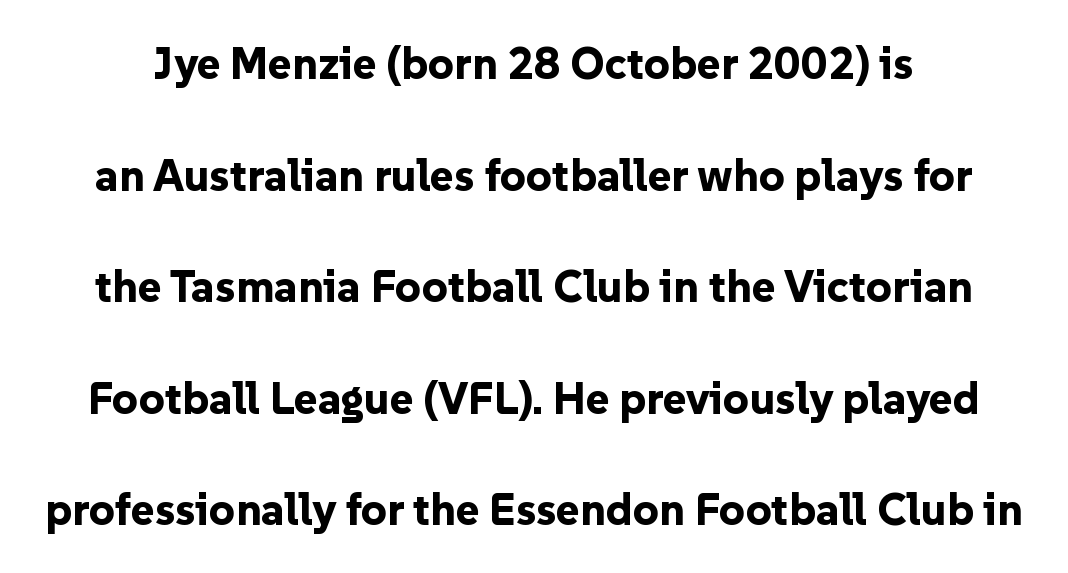
Q: Is the text bold? A: Yes.
Q: Is the text italic (slanted)? A: No, it is upright.
Q: Is the typeface a serif or a sans-serif typeface? A: Sans-serif.
Q: Is the text underlined? A: No.
Q: Is the spacing between letters normal or unusually wide? A: Normal.
Q: Is the spacing between lines tight, normal or loose? A: Loose.
Q: Width (condensed, normal, or wide)? A: Normal.
Q: Stroke contrast? A: Low.
Q: x-height? A: Medium.
Q: Monospaced? A: No.
